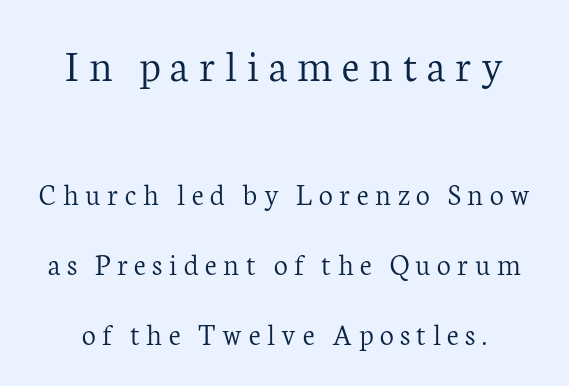
Q: Is the text bold? A: No.
Q: Is the text italic (slanted)? A: No, it is upright.
Q: Is the typeface a serif or a sans-serif typeface? A: Serif.
Q: Is the text underlined? A: No.
Q: Is the spacing between letters normal or unusually wide? A: Unusually wide.
Q: Is the spacing between lines tight, normal or loose? A: Loose.
Q: Which block of text is set in a larger size, the first (top) or the second (bottom)? A: The first (top) one.
Q: Width (condensed, normal, or wide)? A: Normal.
Q: Stroke contrast? A: Low.
Q: x-height? A: Medium.
Q: Monospaced? A: No.
